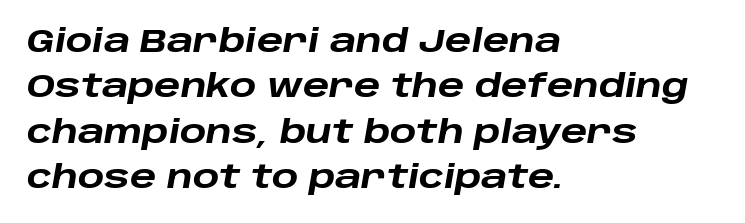
{"italic": "yes", "lean": "right", "slant_degrees": 10, "bold": "yes", "weight": "heavy", "width": "wide", "stroke_contrast": "low", "x_height": "large", "monospaced": "no", "underline": "no", "align": "left", "line_spacing": "normal", "line_spacing_ratio": 1.46, "letter_spacing": "normal", "letter_spacing_em": 0.0, "glyph_px": 31}
